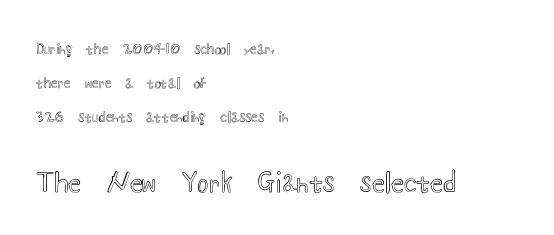
A classic flush-left, rag-right setting is used for this passage. Whoever set this made the second block the dominant, larger element. Airy leading. Descender tails drop into unmarked territory. The specimen reads as upright at a glance.
